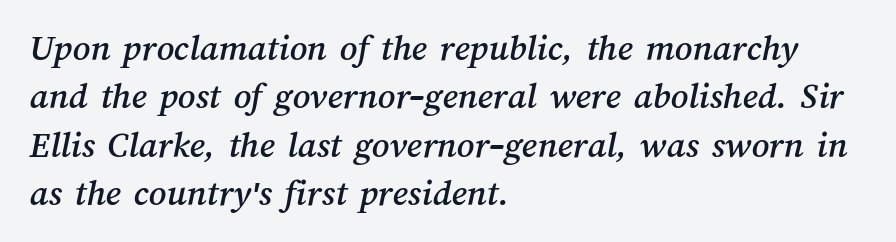
Q: Is the text underlined? A: No.
Q: How is the paragraph aligned? A: Left-aligned.
Q: Is the spacing between letters normal or unusually wide? A: Normal.
Q: Is the spacing between lines tight, normal or loose? A: Normal.
Q: Width (condensed, normal, or wide)? A: Normal.
Q: Stroke contrast? A: Medium.
Q: x-height? A: Medium.
Q: Monospaced? A: No.
